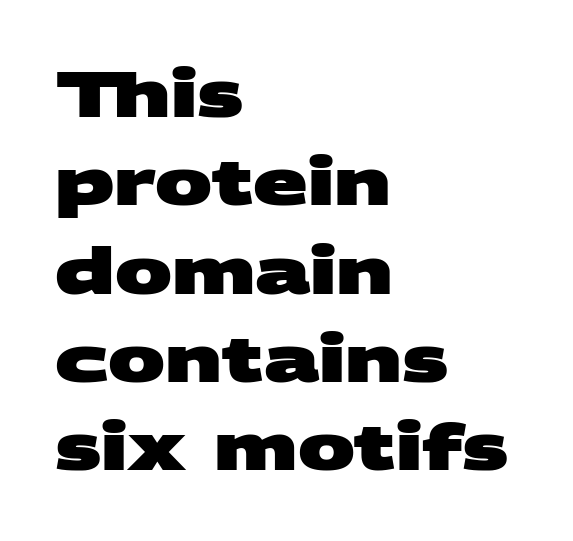
Q: Is the text bold? A: Yes.
Q: Is the typeface a serif or a sans-serif typeface? A: Sans-serif.
Q: Is the text underlined? A: No.
Q: How is the paragraph aligned? A: Left-aligned.
Q: Is the spacing between letters normal or unusually wide? A: Normal.
Q: Is the spacing between lines tight, normal or loose? A: Normal.
Q: Width (condensed, normal, or wide)? A: Wide.
Q: Stroke contrast? A: Medium.
Q: x-height? A: Large.
Q: Monospaced? A: No.
